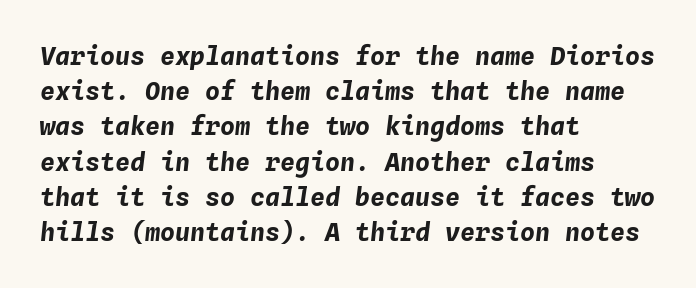
{"italic": "yes", "lean": "right", "slant_degrees": 4, "bold": "yes", "underline": "no", "align": "left", "line_spacing": "normal", "line_spacing_ratio": 1.41, "letter_spacing": "normal", "letter_spacing_em": 0.0, "glyph_px": 25}
